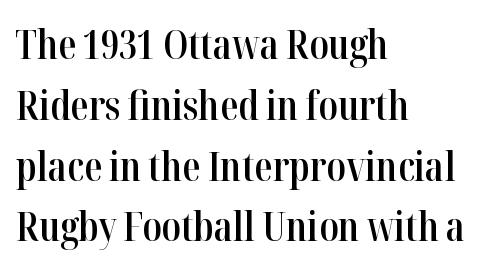
It's the straight-up-and-down kind of type. One-word summary of the alignment: left. Honestly, the row spacing looks completely unremarkable. The glyphs are unaccompanied by any horizontal stroke below them.
